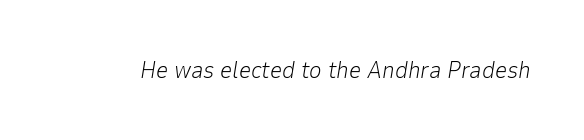
{"italic": "yes", "lean": "right", "slant_degrees": 9, "bold": "no", "underline": "no", "letter_spacing": "normal", "letter_spacing_em": 0.0, "glyph_px": 24}
